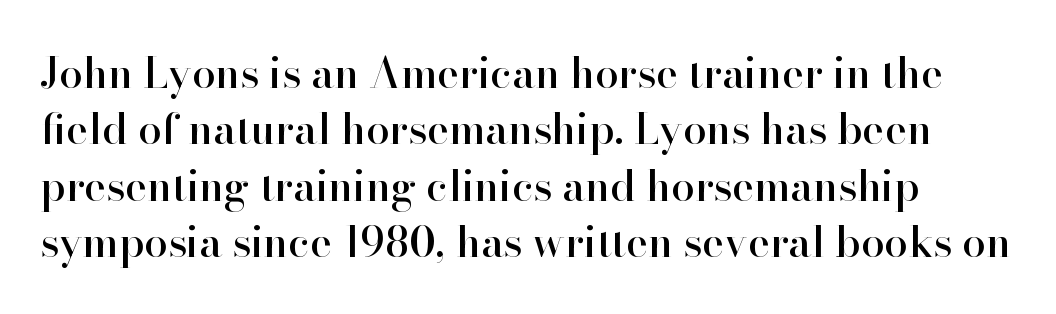
The image shows 42 px serif type, upright; set normal line spacing (1.34x), normal letter spacing, not underlined; high stroke contrast and a small x-height.
